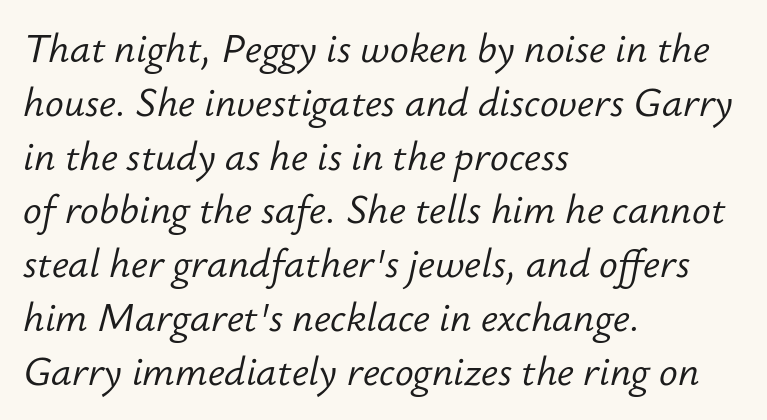
The face used here is proportionally spaced, like ordinary book or web type. Compared with a centered layout, this one pins lines to the left instead. The rows are spaced the way most documents space them. The letters are slanted; this is an italic face.
